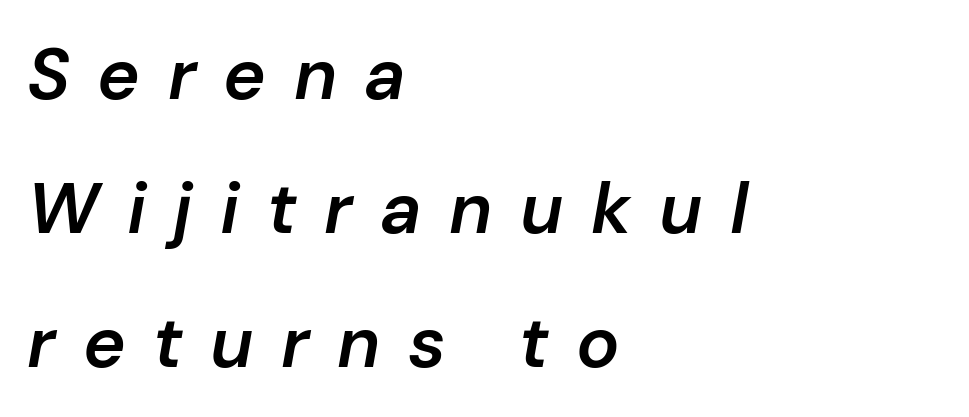
The image shows 72 px semibold type, italic (leaning right); set left-aligned, line spacing 1.86x, unusually wide letter spacing (+0.38 em), not underlined; low stroke contrast and a medium x-height.
